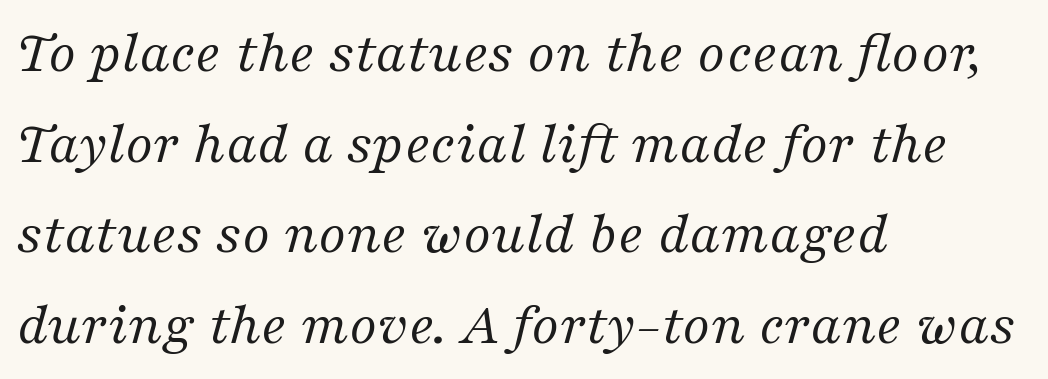
Q: Is the text bold? A: No.
Q: Is the text italic (slanted)? A: Yes, it leans right by about 16 degrees.
Q: Is the typeface a serif or a sans-serif typeface? A: Serif.
Q: Is the text underlined? A: No.
Q: How is the paragraph aligned? A: Left-aligned.
Q: Is the spacing between letters normal or unusually wide? A: Normal.
Q: Is the spacing between lines tight, normal or loose? A: Normal.
Q: Width (condensed, normal, or wide)? A: Normal.
Q: Stroke contrast? A: Medium.
Q: x-height? A: Medium.
Q: Monospaced? A: No.
